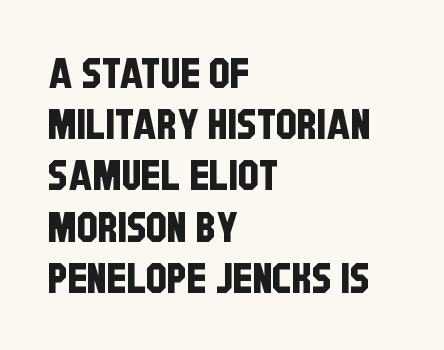
The image shows 42 px condensed sans-serif type; set left-aligned, line spacing 1.22x, normal letter spacing, not underlined; low stroke contrast and a large x-height.
